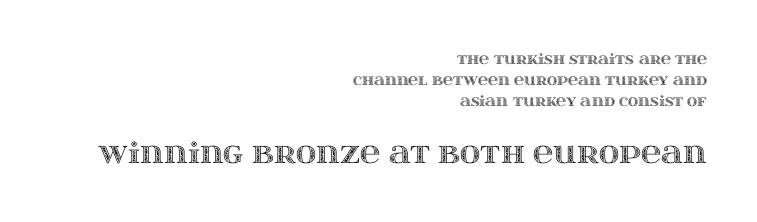
A student would call this right alignment; a typographer would say flush right, rag left. Glance below the letters and you will spot only blank space. These lines keep a tight, regular rhythm from letter to letter. Normally led — the rows are evenly, conventionally spaced. Here the designer chose a conventional face with non-uniform glyph widths. Unlike italic type, these characters show no tilt at all.
